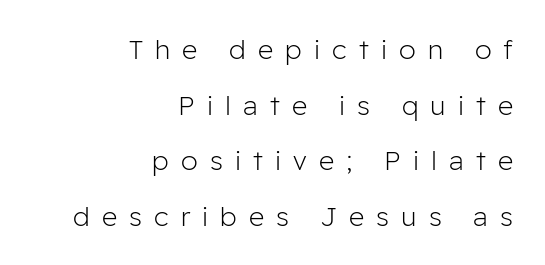
Q: Is the text bold? A: No.
Q: Is the text italic (slanted)? A: No, it is upright.
Q: Is the text underlined? A: No.
Q: How is the paragraph aligned? A: Right-aligned.
Q: Is the spacing between letters normal or unusually wide? A: Unusually wide.
Q: Is the spacing between lines tight, normal or loose? A: Loose.
